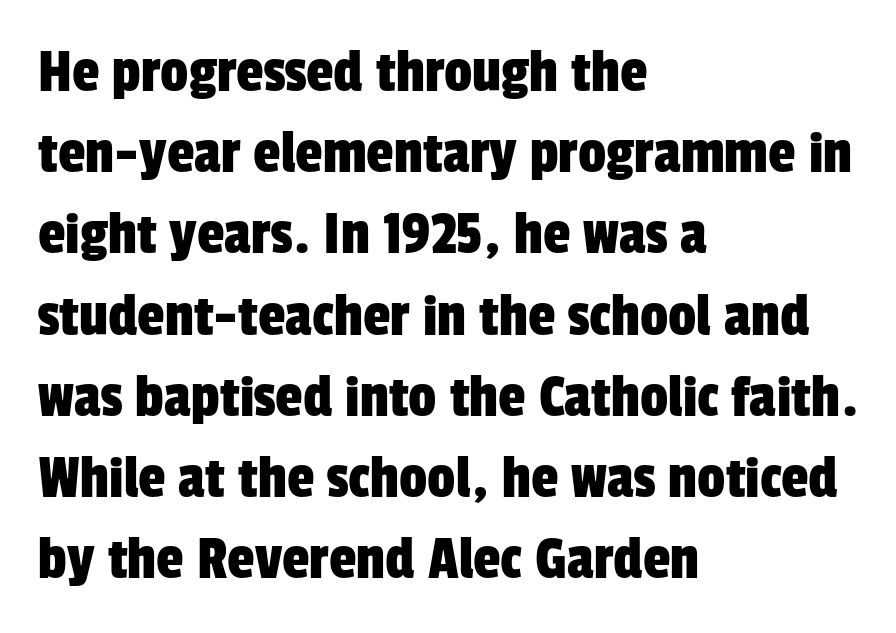
{"serif": "no", "width": "condensed", "stroke_contrast": "low", "x_height": "medium", "monospaced": "no", "underline": "no", "align": "left", "line_spacing": "normal", "line_spacing_ratio": 1.31, "letter_spacing": "normal", "letter_spacing_em": 0.0, "glyph_px": 62}
